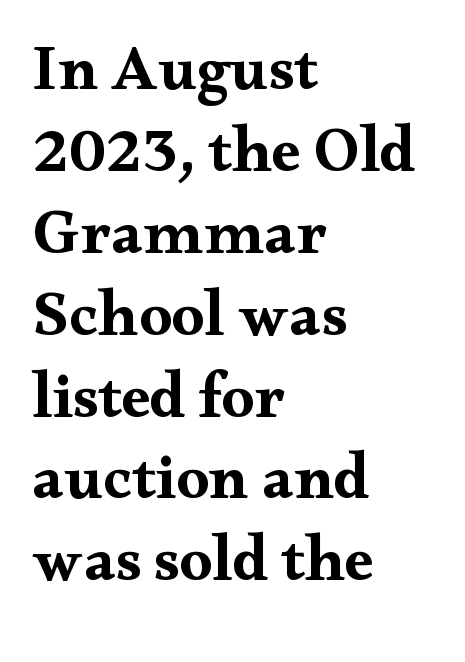
The image shows 65 px bold, wide serif type, upright; set left-aligned, normal line spacing (1.26x), normal letter spacing, not underlined; medium stroke contrast and a small x-height.
